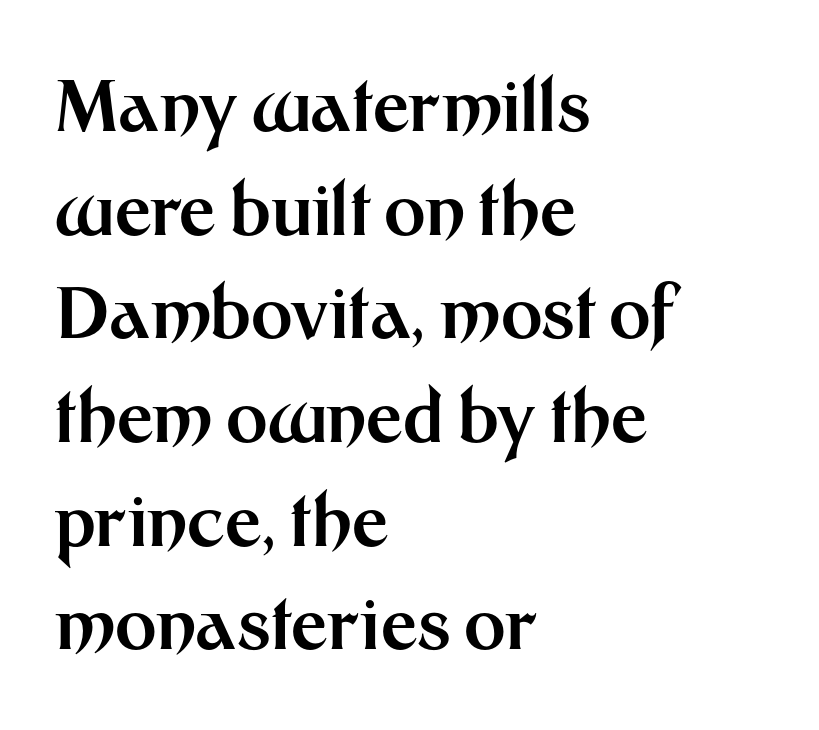
The image shows 71 px bold sans-serif type, upright; set left-aligned, normal line spacing (1.46x), normal letter spacing, not underlined; medium stroke contrast and a medium x-height.
